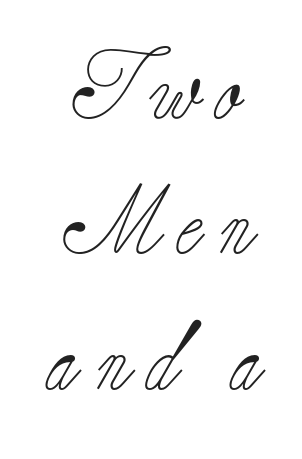
Loosely led — the rows are spread out. Look at the tracking — it's clearly loosened, letters drifting apart. Bare-footed words on every line. Regarding serifs, this sample has them. Letters have the restrained weight of plain body copy at most.
